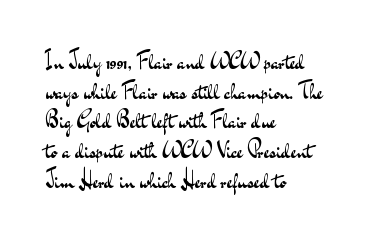
The image shows 22 px text type; set left-aligned, normal line spacing (1.35x), normal letter spacing, not underlined.
